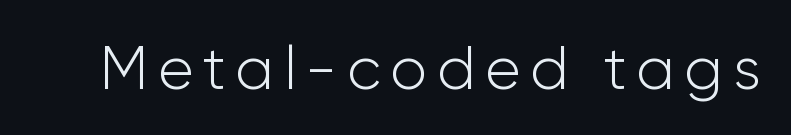
Designer's note — italics off, roman on. You can tell from the bare stems that sans-serif type was used. Underlining? Definitely not there. Is this a fixed-width face? No — the glyphs have proportional, varying widths. Each stroke keeps to a modest, everyday thickness or less.
